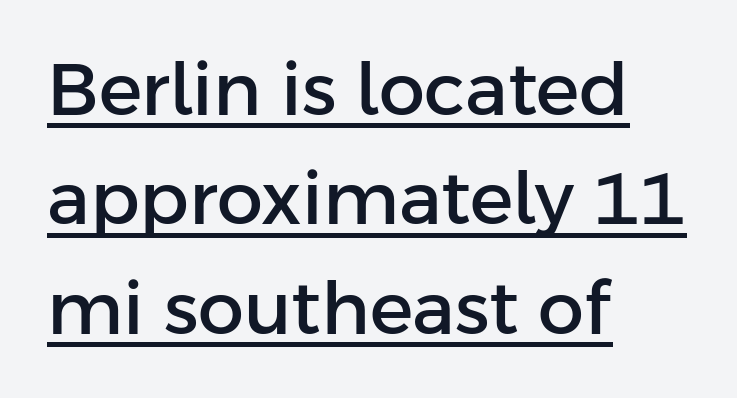
Q: Is the text italic (slanted)? A: No, it is upright.
Q: Is the typeface a serif or a sans-serif typeface? A: Sans-serif.
Q: Is the text underlined? A: Yes.
Q: How is the paragraph aligned? A: Left-aligned.
Q: Is the spacing between letters normal or unusually wide? A: Normal.
Q: Is the spacing between lines tight, normal or loose? A: Normal.
Q: Width (condensed, normal, or wide)? A: Normal.
Q: Stroke contrast? A: Low.
Q: x-height? A: Medium.
Q: Monospaced? A: No.
